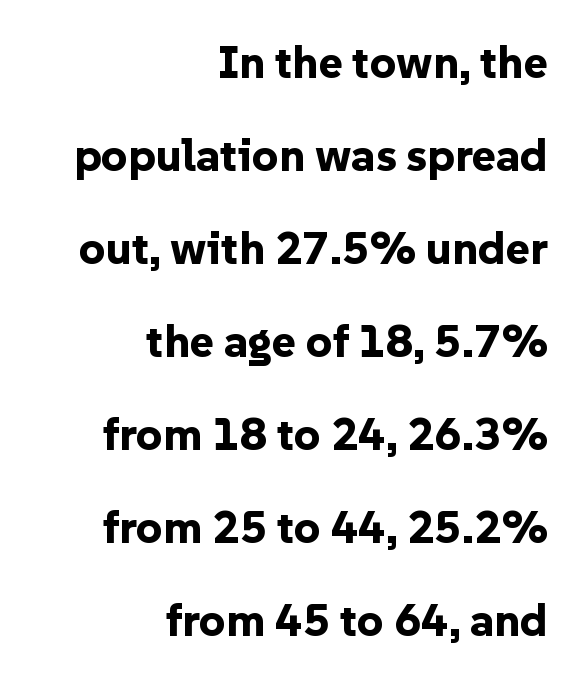
Is the block centered? No — it sits flush against the right margin. Letterform terminals end flat and unadorned throughout the passage. A roman cut, with each character standing at attention. Default kerning and tracking; the words read as compact shapes. Each letter keeps its own natural width here, so spacing adapts to shape.
